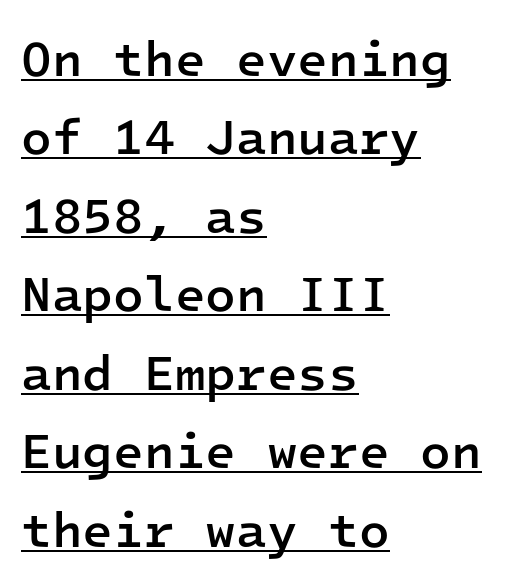
Q: Is the text bold? A: Semi-bold.
Q: Is the text italic (slanted)? A: No, it is upright.
Q: Is the typeface a serif or a sans-serif typeface? A: Sans-serif.
Q: Is the text underlined? A: Yes.
Q: How is the paragraph aligned? A: Left-aligned.
Q: Is the spacing between letters normal or unusually wide? A: Normal.
Q: Is the spacing between lines tight, normal or loose? A: Normal.
Q: Width (condensed, normal, or wide)? A: Normal.
Q: Stroke contrast? A: Low.
Q: x-height? A: Medium.
Q: Monospaced? A: Yes.
